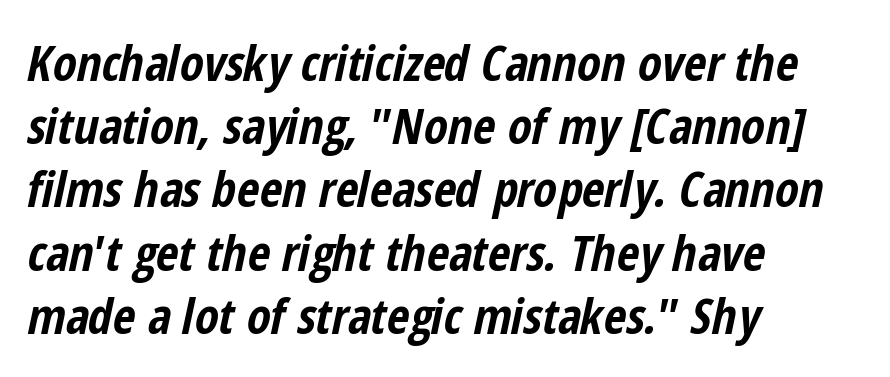
{"italic": "yes", "lean": "right", "slant_degrees": 12, "bold": "yes", "weight": "bold", "width": "condensed", "stroke_contrast": "low", "x_height": "medium", "monospaced": "no", "underline": "no", "align": "left", "line_spacing": "normal", "line_spacing_ratio": 1.29, "letter_spacing": "normal", "letter_spacing_em": 0.0, "glyph_px": 49}
